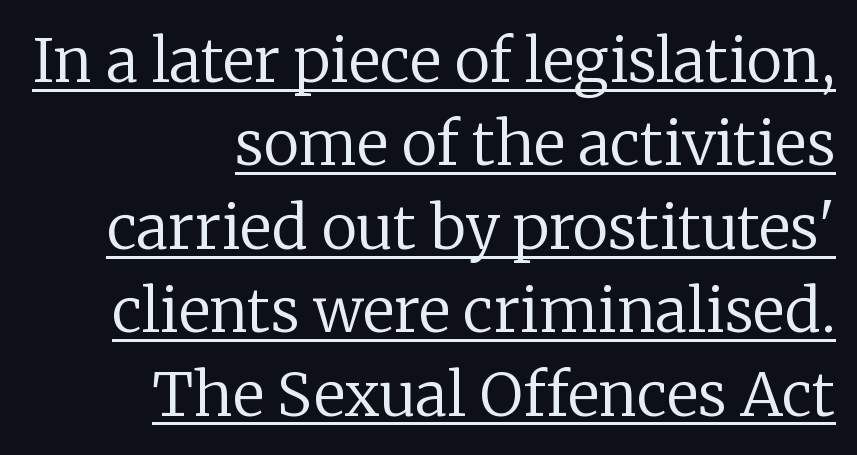
Q: Is the text bold? A: No.
Q: Is the text italic (slanted)? A: No, it is upright.
Q: Is the typeface a serif or a sans-serif typeface? A: Serif.
Q: Is the text underlined? A: Yes.
Q: How is the paragraph aligned? A: Right-aligned.
Q: Is the spacing between letters normal or unusually wide? A: Normal.
Q: Is the spacing between lines tight, normal or loose? A: Normal.
Q: Width (condensed, normal, or wide)? A: Normal.
Q: Stroke contrast? A: Low.
Q: x-height? A: Medium.
Q: Monospaced? A: No.
